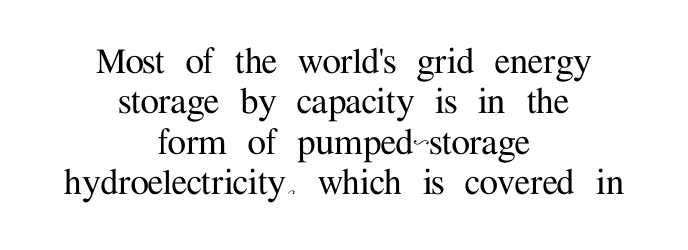
The rendering shows small feet on the letterforms — a serif design. This sample has the flowing, uneven cadence of proportional lettering. These lines keep a tight, regular rhythm from letter to letter. Where is the straight margin? There isn't one; the lines are centered. Italic? Not at all — the glyphs are vertical. Descenders hang freely into open space.
